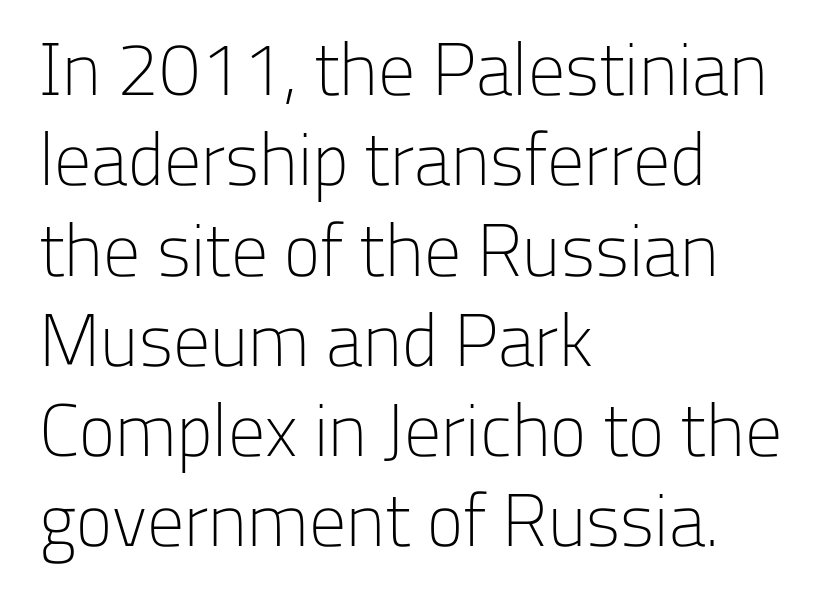
Q: Is the text bold? A: No.
Q: Is the text italic (slanted)? A: No, it is upright.
Q: Is the typeface a serif or a sans-serif typeface? A: Sans-serif.
Q: Is the text underlined? A: No.
Q: How is the paragraph aligned? A: Left-aligned.
Q: Is the spacing between letters normal or unusually wide? A: Normal.
Q: Width (condensed, normal, or wide)? A: Normal.
Q: Stroke contrast? A: Low.
Q: x-height? A: Medium.
Q: Monospaced? A: No.
